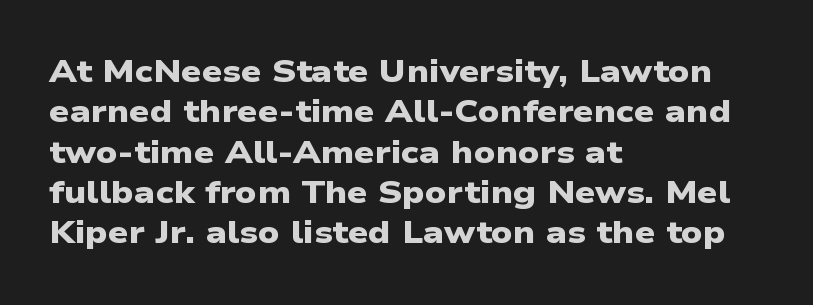
The image shows 32 px heavy, wide sans-serif type; set left-aligned, normal line spacing (1.26x), normal letter spacing, not underlined; low stroke contrast and a medium x-height.
